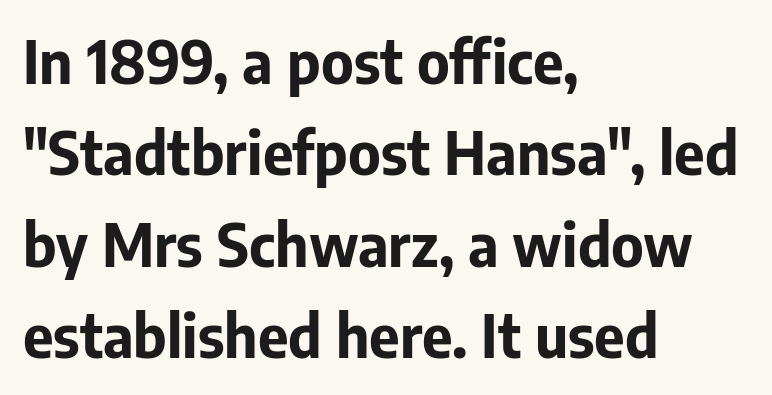
Q: Is the text bold? A: Yes.
Q: Is the text italic (slanted)? A: No, it is upright.
Q: Is the typeface a serif or a sans-serif typeface? A: Sans-serif.
Q: Is the text underlined? A: No.
Q: How is the paragraph aligned? A: Left-aligned.
Q: Is the spacing between letters normal or unusually wide? A: Normal.
Q: Is the spacing between lines tight, normal or loose? A: Normal.
Q: Width (condensed, normal, or wide)? A: Normal.
Q: Stroke contrast? A: Low.
Q: x-height? A: Medium.
Q: Monospaced? A: No.
